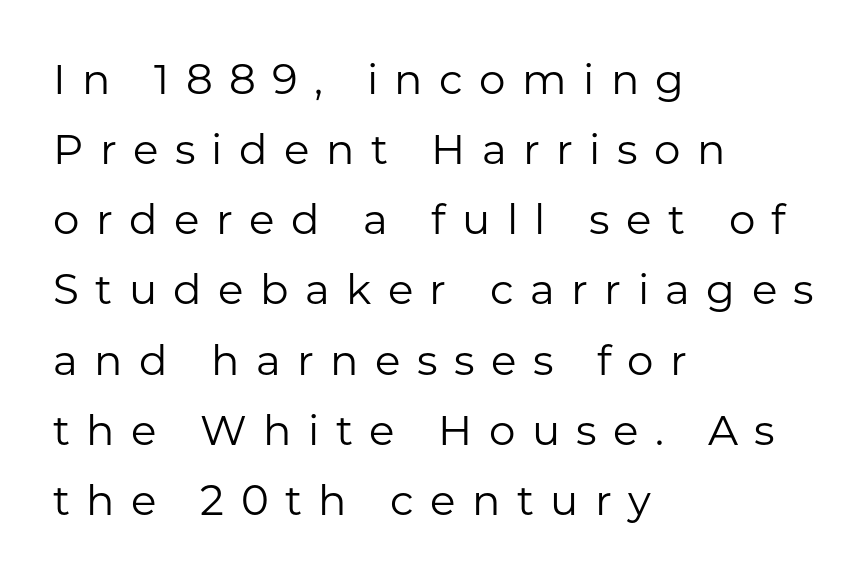
You could not count columns in this text — the font is proportionally spaced. Tracking here is generous; glyphs stand well apart from one another. The specimen reads as upright at a glance. Nothing heavy about these letters — not bold at all. The font family rendered here belongs to the sans-serif group.
